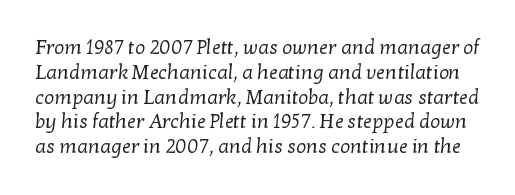
{"bold": "no", "underline": "no", "line_spacing_ratio": 1.24, "letter_spacing": "normal", "letter_spacing_em": 0.0, "glyph_px": 20}
